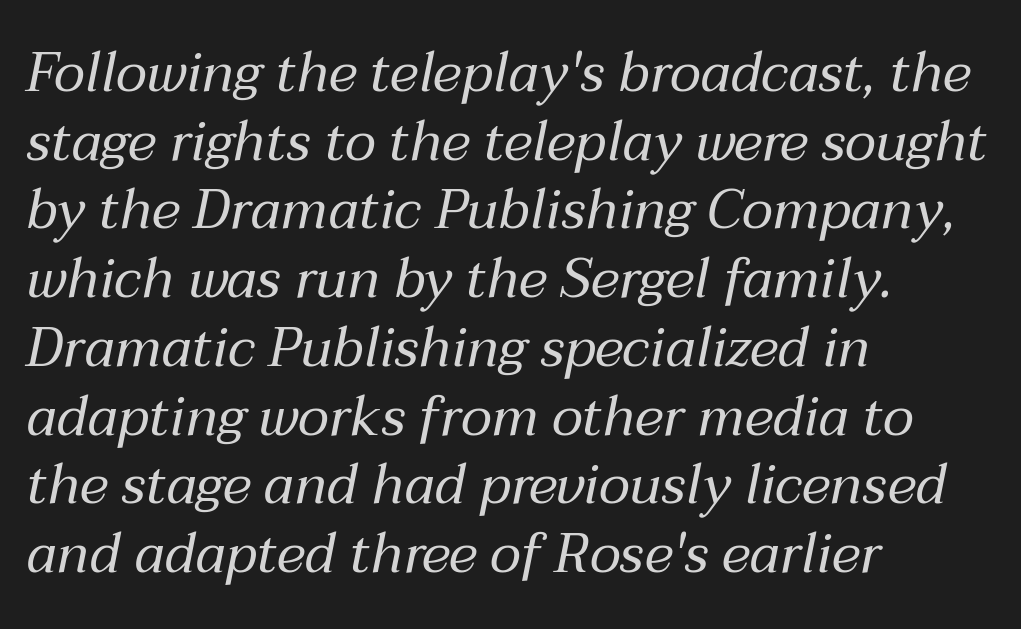
The image shows 55 px regular-weight type, italic (leaning right); set left-aligned, normal line spacing (1.25x), normal letter spacing, not underlined; medium stroke contrast and a medium x-height.
